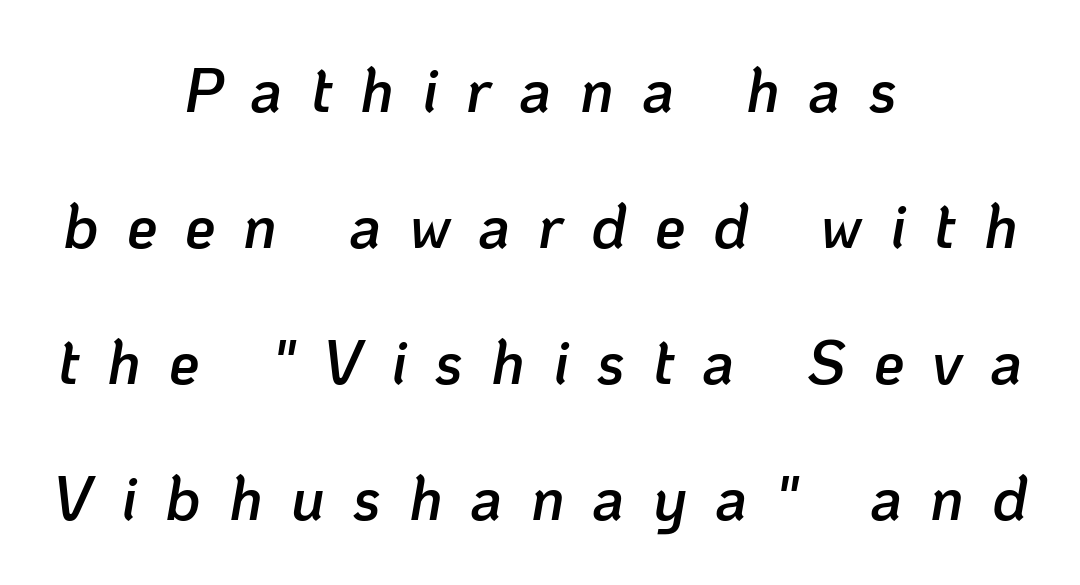
The line-height multiplier appears high, well above default. Tracking here is generous; glyphs stand well apart from one another. The glyphs are unaccompanied by any horizontal stroke below them. As a designer I'd log this as weight 600, semibold. The face used here is proportionally spaced, like ordinary book or web type.
